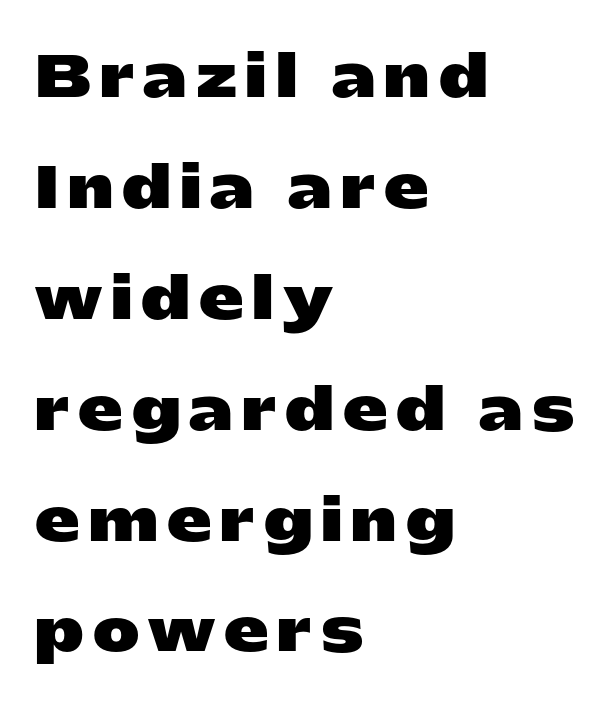
Character widths vary here, with narrow letters taking less room than wide ones. The axis of the letterforms is exactly vertical. The passage is arranged the way most books set body copy — flush left. Clear beneath every line of the passage. This sample uses a sans-serif face.
